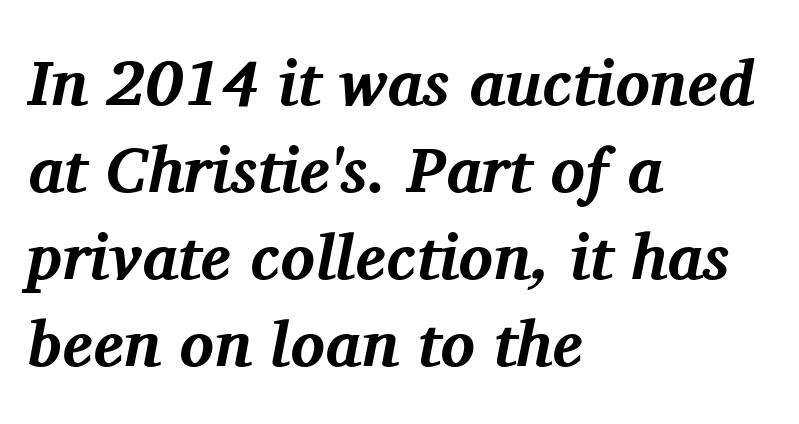
Q: Is the text bold? A: Yes.
Q: Is the text italic (slanted)? A: Yes, it leans right by about 11 degrees.
Q: Is the typeface a serif or a sans-serif typeface? A: Serif.
Q: Is the text underlined? A: No.
Q: How is the paragraph aligned? A: Left-aligned.
Q: Is the spacing between letters normal or unusually wide? A: Normal.
Q: Is the spacing between lines tight, normal or loose? A: Normal.
Q: Width (condensed, normal, or wide)? A: Normal.
Q: Stroke contrast? A: Medium.
Q: x-height? A: Medium.
Q: Monospaced? A: No.
